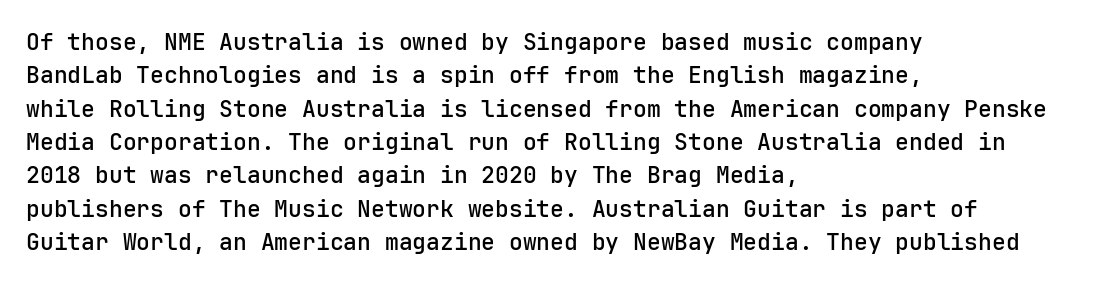
Q: Is the text italic (slanted)? A: No, it is upright.
Q: Is the text underlined? A: No.
Q: How is the paragraph aligned? A: Left-aligned.
Q: Is the spacing between letters normal or unusually wide? A: Normal.
Q: Is the spacing between lines tight, normal or loose? A: Normal.
